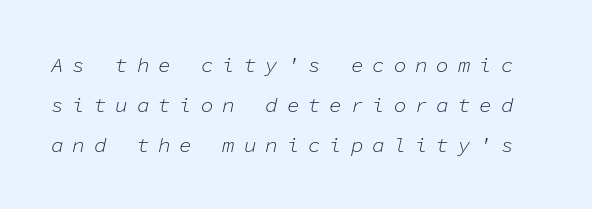
Stroke mass is kept to a normal reading level or below. The lettering tilts uniformly, giving the passage an italic look. Check under the words: just untouched page. The passage shown has open, widely tracked lettering throughout.
